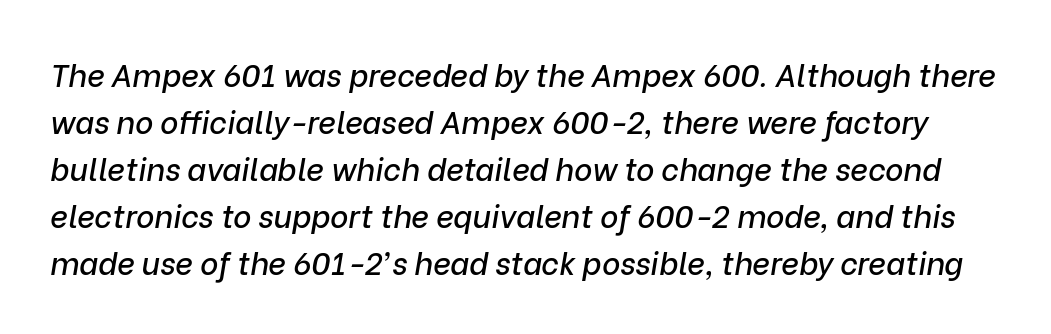
Q: Is the text italic (slanted)? A: Yes, it leans right by about 9 degrees.
Q: Is the text underlined? A: No.
Q: Is the spacing between letters normal or unusually wide? A: Normal.
Q: Is the spacing between lines tight, normal or loose? A: Normal.
Q: Width (condensed, normal, or wide)? A: Normal.
Q: Stroke contrast? A: Low.
Q: x-height? A: Medium.
Q: Monospaced? A: No.
